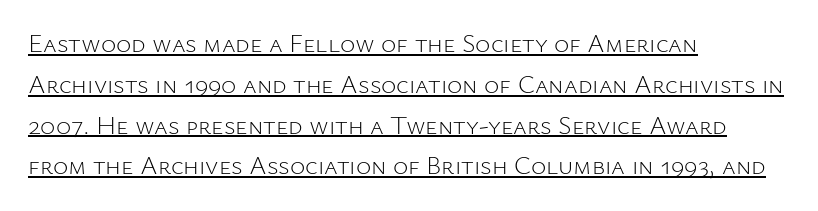
{"italic": "no", "bold": "no", "underline": "yes", "align": "left", "line_spacing": "normal", "line_spacing_ratio": 1.57, "letter_spacing": "normal", "letter_spacing_em": 0.0, "glyph_px": 26}
